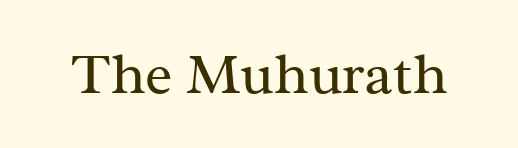
Q: Is the text bold? A: No.
Q: Is the text italic (slanted)? A: No, it is upright.
Q: Is the typeface a serif or a sans-serif typeface? A: Serif.
Q: Is the text underlined? A: No.
Q: Is the spacing between letters normal or unusually wide? A: Normal.
Q: Width (condensed, normal, or wide)? A: Normal.
Q: Stroke contrast? A: Medium.
Q: x-height? A: Medium.
Q: Monospaced? A: No.
